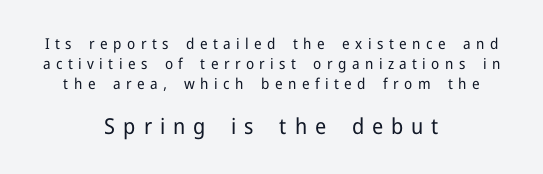
The image shows 22 px text type, upright; set centered, normal line spacing (1.34x), unusually wide letter spacing (+0.36 em), not underlined; the second (bottom) block is 1.47x larger.
